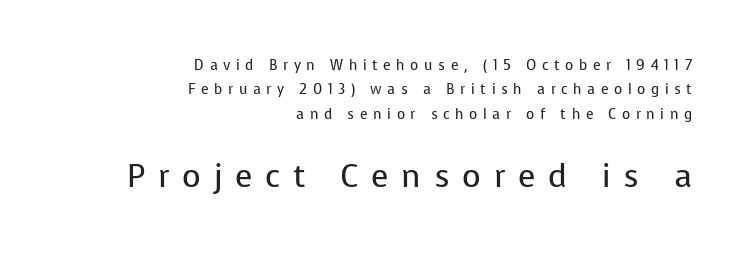
Q: Is the text bold? A: No.
Q: Is the text italic (slanted)? A: No, it is upright.
Q: Is the typeface a serif or a sans-serif typeface? A: Sans-serif.
Q: Is the text underlined? A: No.
Q: How is the paragraph aligned? A: Right-aligned.
Q: Is the spacing between letters normal or unusually wide? A: Unusually wide.
Q: Which block of text is set in a larger size, the first (top) or the second (bottom)? A: The second (bottom) one.
Q: Width (condensed, normal, or wide)? A: Normal.
Q: Stroke contrast? A: Low.
Q: x-height? A: Medium.
Q: Monospaced? A: No.
